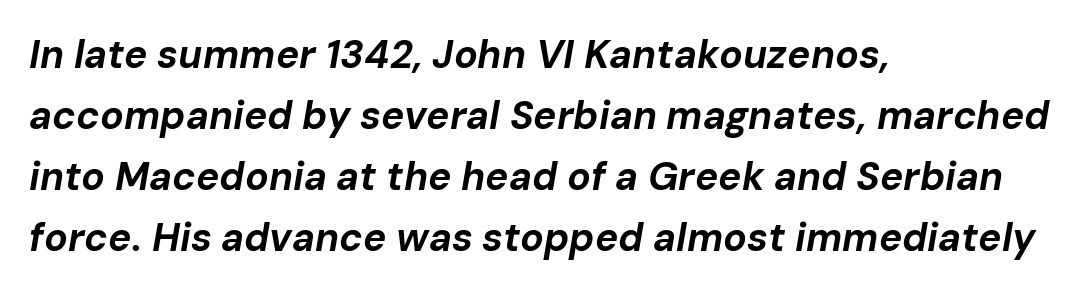
Q: Is the text bold? A: Yes.
Q: Is the text italic (slanted)? A: Yes, it leans right by about 10 degrees.
Q: Is the text underlined? A: No.
Q: How is the paragraph aligned? A: Left-aligned.
Q: Is the spacing between letters normal or unusually wide? A: Normal.
Q: Is the spacing between lines tight, normal or loose? A: Normal.
Q: Width (condensed, normal, or wide)? A: Normal.
Q: Stroke contrast? A: Low.
Q: x-height? A: Medium.
Q: Monospaced? A: No.
